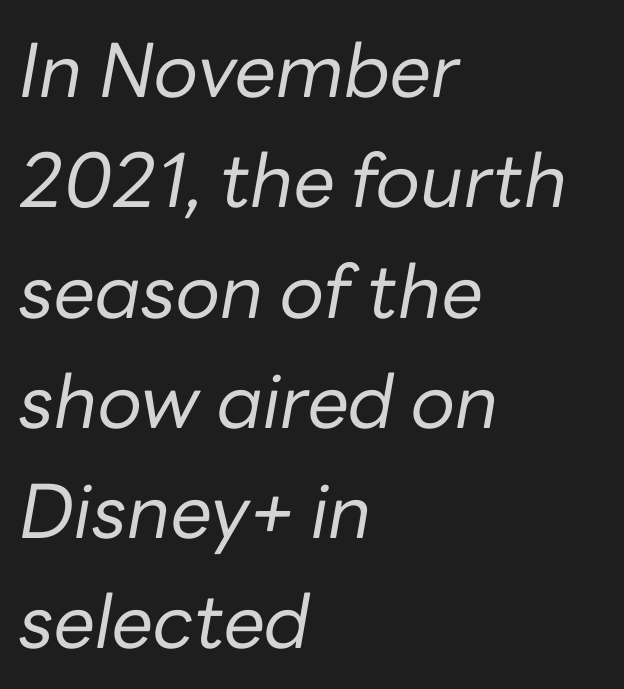
Q: Is the text bold? A: No.
Q: Is the text italic (slanted)? A: Yes, it leans right by about 10 degrees.
Q: Is the text underlined? A: No.
Q: How is the paragraph aligned? A: Left-aligned.
Q: Is the spacing between letters normal or unusually wide? A: Normal.
Q: Is the spacing between lines tight, normal or loose? A: Normal.
Q: Width (condensed, normal, or wide)? A: Normal.
Q: Stroke contrast? A: Low.
Q: x-height? A: Medium.
Q: Monospaced? A: No.
